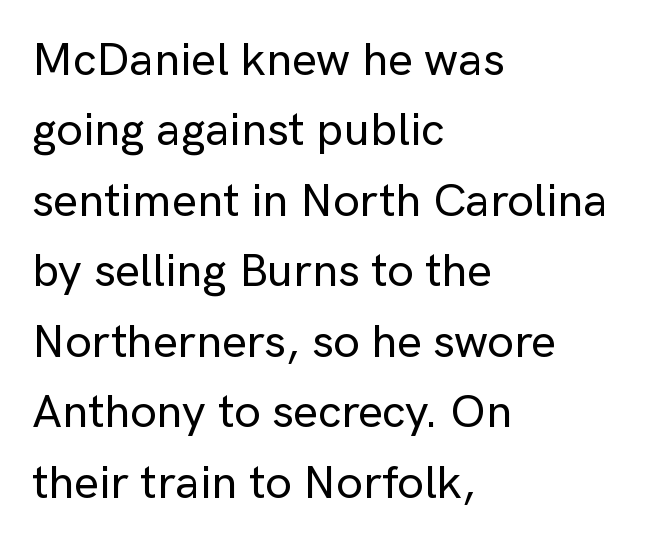
Q: Is the text italic (slanted)? A: No, it is upright.
Q: Is the typeface a serif or a sans-serif typeface? A: Sans-serif.
Q: Is the text underlined? A: No.
Q: How is the paragraph aligned? A: Left-aligned.
Q: Is the spacing between letters normal or unusually wide? A: Normal.
Q: Is the spacing between lines tight, normal or loose? A: Normal.
Q: Width (condensed, normal, or wide)? A: Normal.
Q: Stroke contrast? A: Low.
Q: x-height? A: Medium.
Q: Monospaced? A: No.
